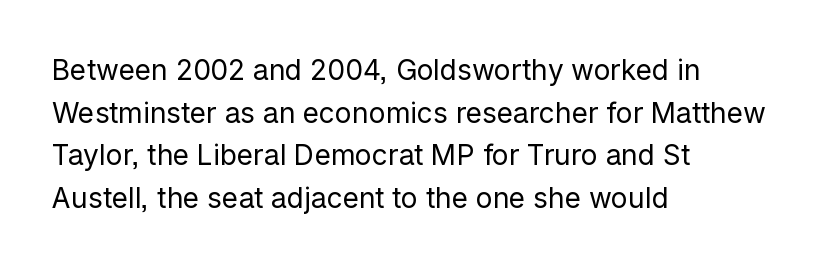
Tracking value appears to be zero — textbook default spacing. Alignment: flush left. In terms of letterform style, serifs are entirely absent. The weight tops out at a normal text grade.
